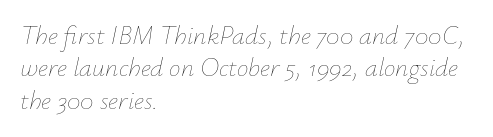
{"italic": "yes", "lean": "right", "slant_degrees": 12, "bold": "no", "underline": "no", "align": "left", "line_spacing": "normal", "line_spacing_ratio": 1.25, "letter_spacing": "normal", "letter_spacing_em": 0.0, "glyph_px": 26}
